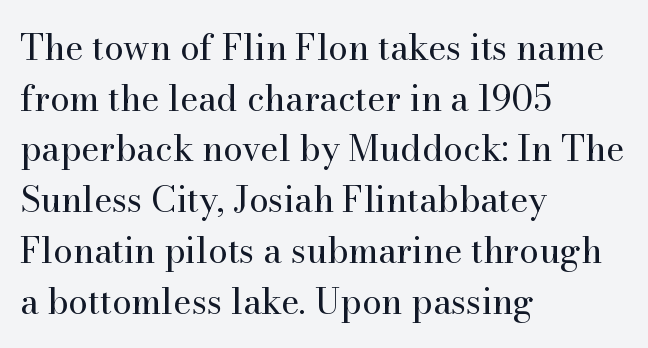
The image shows 35 px regular-weight serif type, upright; set left-aligned, normal line spacing (1.45x), normal letter spacing, not underlined; high stroke contrast and a small x-height.
